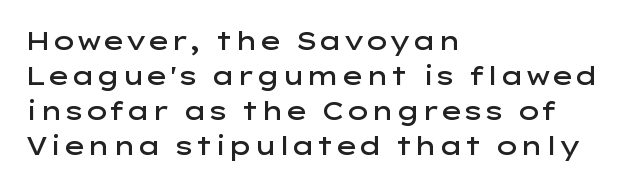
{"italic": "no", "bold": "semi", "underline": "no", "align": "left", "line_spacing": "normal", "line_spacing_ratio": 1.4, "letter_spacing": "normal", "letter_spacing_em": 0.0, "glyph_px": 25}
